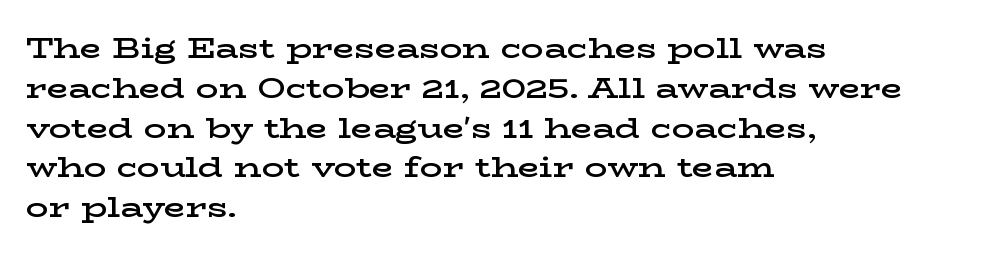
{"serif": "yes", "italic": "no", "bold": "semi", "weight": "semibold", "width": "wide", "stroke_contrast": "low", "x_height": "medium", "monospaced": "no", "underline": "no", "align": "left", "line_spacing": "normal", "line_spacing_ratio": 1.42, "letter_spacing": "normal", "letter_spacing_em": 0.0, "glyph_px": 28}
